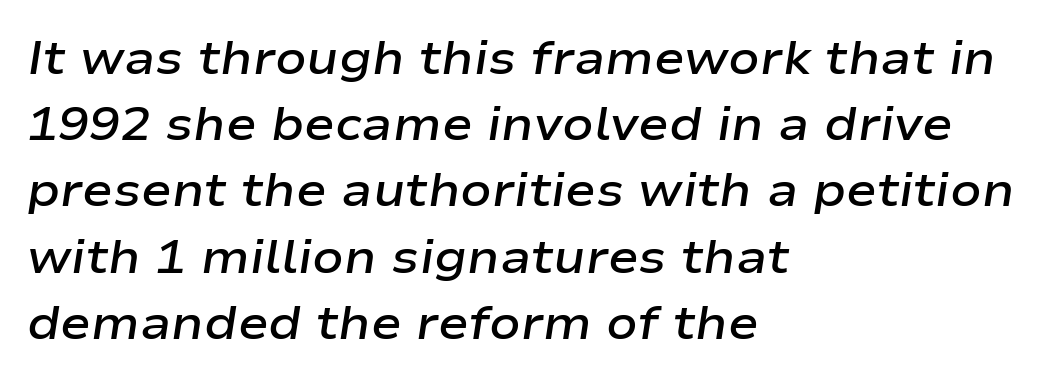
{"italic": "yes", "lean": "right", "slant_degrees": 9, "bold": "semi", "weight": "semibold", "width": "wide", "stroke_contrast": "low", "x_height": "medium", "monospaced": "no", "underline": "no", "align": "left", "line_spacing": "normal", "line_spacing_ratio": 1.44, "letter_spacing": "normal", "letter_spacing_em": 0.0, "glyph_px": 46}
